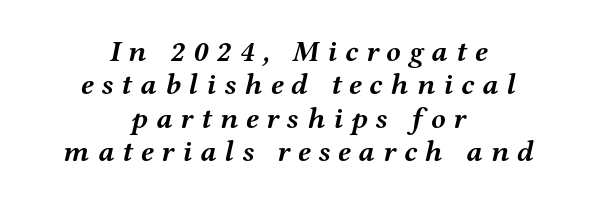
The image shows 30 px semibold, wide serif type, italic (leaning right); set centered, tight line spacing (1.11x), unusually wide letter spacing (+0.26 em), not underlined; medium stroke contrast and a medium x-height.
